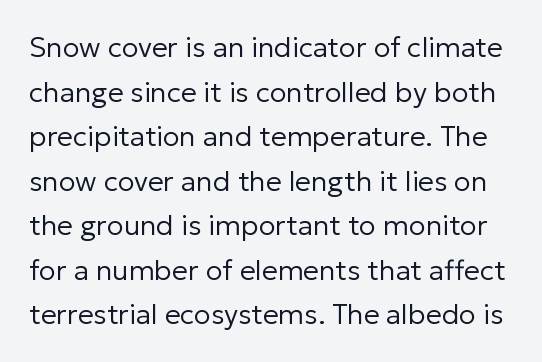
Stroke thickness stays within the range of a standard reading face or lighter. Look at the bottom of the vertical strokes: they stop flat, with no serifs. Baseline-to-baseline distance is the conventional proportion of letter height. Quick note: underline off. These lines are rendered in a variable-pitch font.
